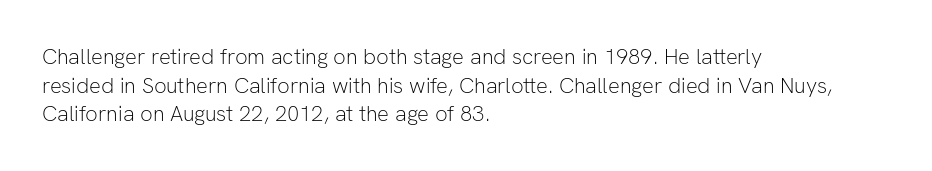
Check the space under the baseline: it is left empty. Characters follow at the spacing the type designer built in. These glyphs show unthickened strokes, regular width or finer. This is the regular roman posture of the typeface. A typesetter would call this leading conventional body-copy spacing. The compositor pushed each line to the left boundary.
